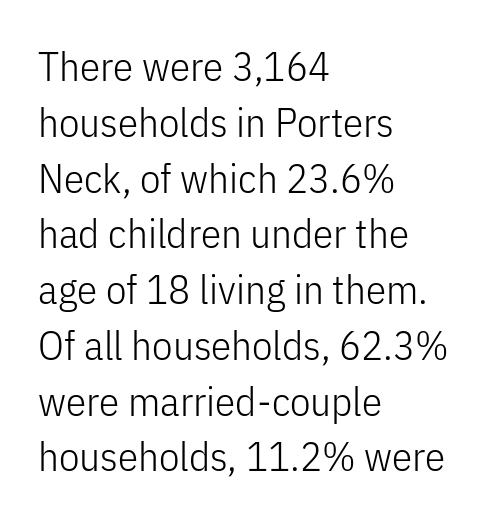
{"serif": "no", "italic": "no", "bold": "no", "weight": "light", "width": "condensed", "stroke_contrast": "low", "x_height": "medium", "monospaced": "no", "underline": "no", "align": "left", "line_spacing": "normal", "line_spacing_ratio": 1.36, "letter_spacing": "normal", "letter_spacing_em": 0.0, "glyph_px": 41}
